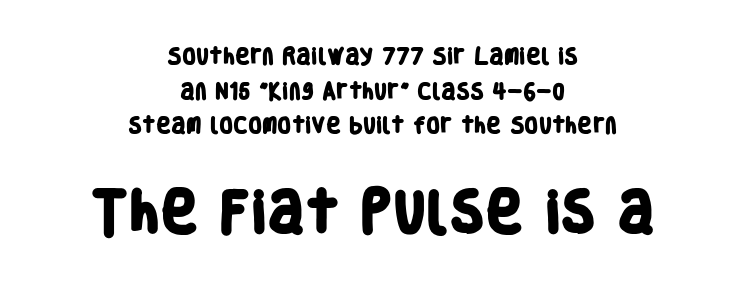
Q: Is the text bold? A: Yes.
Q: Is the typeface a serif or a sans-serif typeface? A: Sans-serif.
Q: Is the text underlined? A: No.
Q: How is the paragraph aligned? A: Centered.
Q: Is the spacing between letters normal or unusually wide? A: Normal.
Q: Is the spacing between lines tight, normal or loose? A: Loose.
Q: Which block of text is set in a larger size, the first (top) or the second (bottom)? A: The second (bottom) one.
Q: Width (condensed, normal, or wide)? A: Condensed.
Q: Stroke contrast? A: Low.
Q: x-height? A: Large.
Q: Monospaced? A: No.
